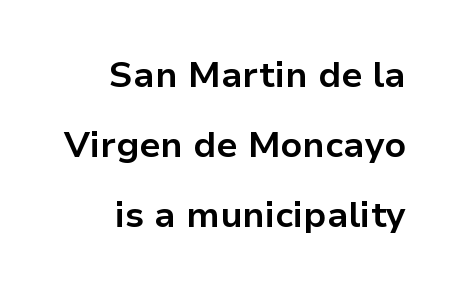
{"serif": "no", "italic": "no", "bold": "yes", "weight": "bold", "width": "normal", "stroke_contrast": "low", "x_height": "medium", "monospaced": "no", "underline": "no", "align": "right", "line_spacing": "loose", "line_spacing_ratio": 1.94, "letter_spacing": "normal", "letter_spacing_em": 0.0, "glyph_px": 36}
